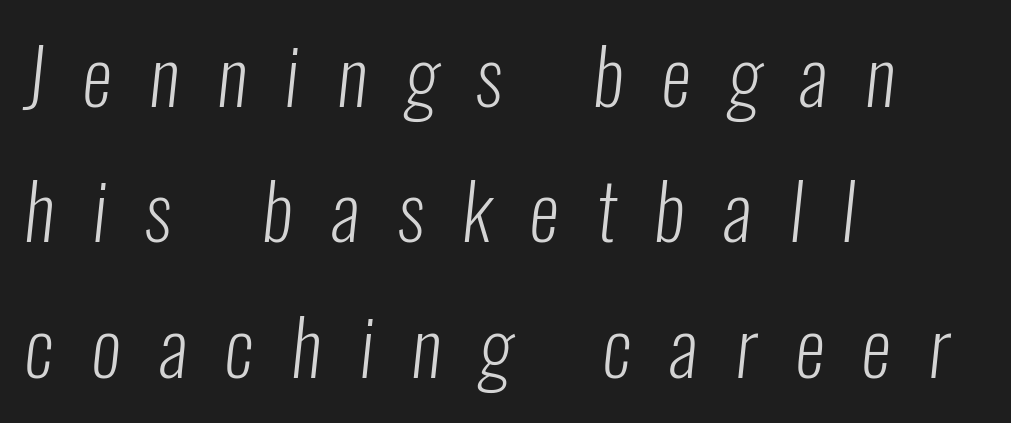
{"serif": "no", "bold": "no", "weight": "light", "width": "condensed", "stroke_contrast": "low", "x_height": "medium", "monospaced": "no", "underline": "no", "align": "left", "line_spacing_ratio": 1.78, "letter_spacing": "wide", "letter_spacing_em": 0.5, "glyph_px": 76}
